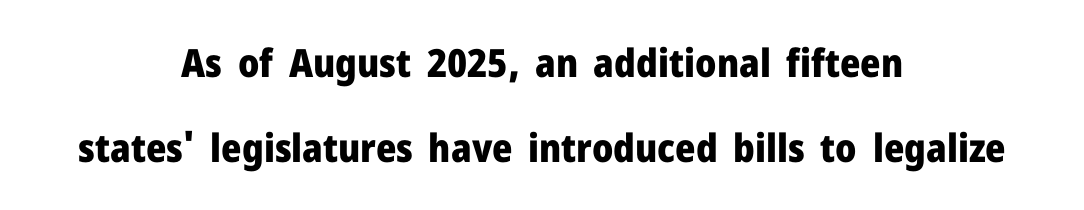
This is heavy type, rendered in bold. The typesetter chose a symmetrical, centered arrangement here. You could fit nearly another row in the gap between these rows. Typographically, this falls in the sans-serif category.
